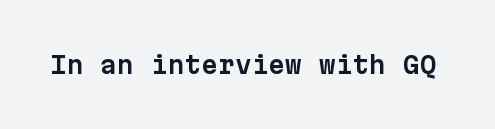
Observe the ordinary spacing: letters are neighbours, not strangers. Underline: absent. Rendered with straight, roman letterforms.
